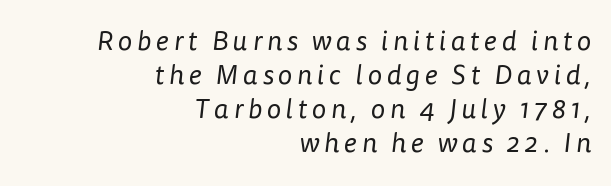
No heavy texture on the line: the type isn't bold. Descenders are the only things crossing below the line. Typeset ragged left — the right edge is the straight one. Evenly set lines give the paragraph a standard silhouette.
